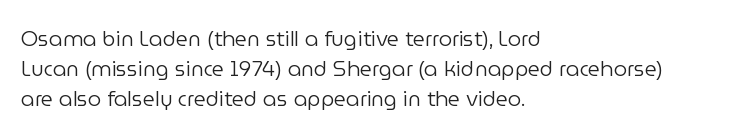
{"italic": "no", "bold": "no", "underline": "no", "align": "left", "line_spacing": "normal", "line_spacing_ratio": 1.42, "letter_spacing": "normal", "letter_spacing_em": 0.0, "glyph_px": 21}
